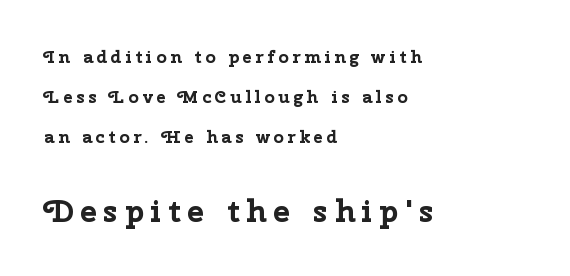
Q: Is the text bold? A: Yes.
Q: Is the text italic (slanted)? A: No, it is upright.
Q: Is the typeface a serif or a sans-serif typeface? A: Sans-serif.
Q: Is the text underlined? A: No.
Q: How is the paragraph aligned? A: Left-aligned.
Q: Is the spacing between letters normal or unusually wide? A: Unusually wide.
Q: Is the spacing between lines tight, normal or loose? A: Loose.
Q: Which block of text is set in a larger size, the first (top) or the second (bottom)? A: The second (bottom) one.
Q: Width (condensed, normal, or wide)? A: Normal.
Q: Stroke contrast? A: Low.
Q: x-height? A: Medium.
Q: Monospaced? A: No.
